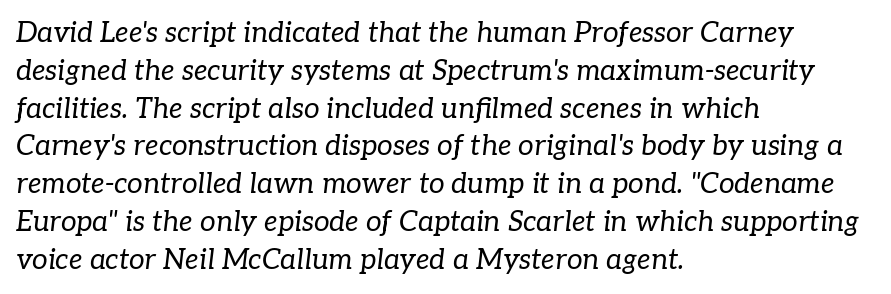
These lines are set flush left with a ragged right edge. Rendered with sloped, italic letterforms. Think of a printed novel: that variable character pitch is what you see here. This is serif lettering, the kind often seen in printed books. Short note: letters normally spaced.
